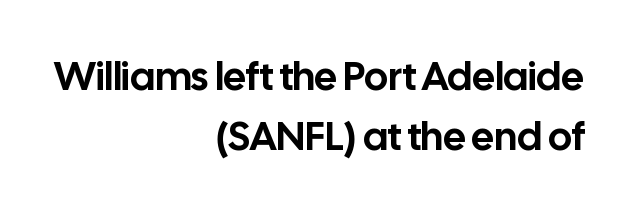
{"serif": "no", "italic": "no", "width": "normal", "stroke_contrast": "low", "x_height": "medium", "monospaced": "no", "underline": "no", "align": "right", "line_spacing": "normal", "line_spacing_ratio": 1.51, "letter_spacing": "normal", "letter_spacing_em": 0.0, "glyph_px": 40}
